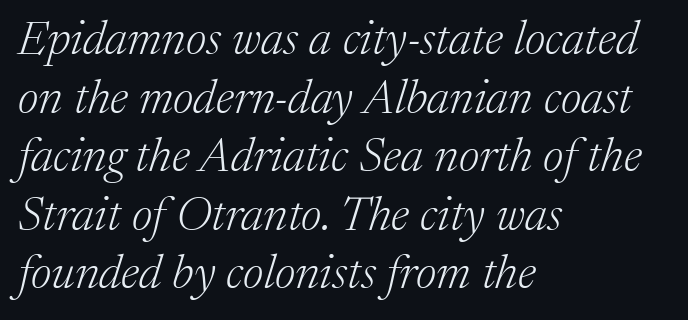
The image shows 48 px light serif type, italic (leaning right); set left-aligned, line spacing 1.22x, normal letter spacing, not underlined; medium stroke contrast and a medium x-height.
